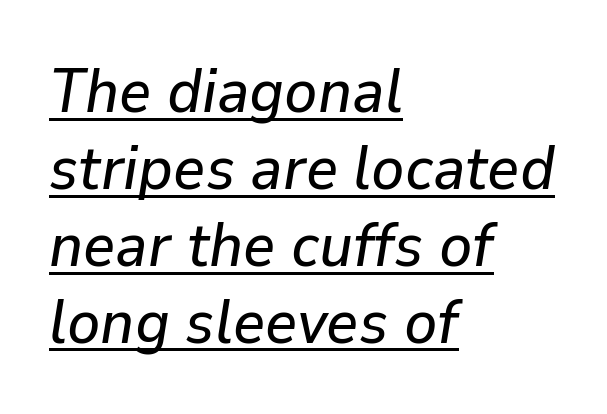
The image shows 62 px text type, italic (leaning right); set left-aligned, line spacing 1.24x, normal letter spacing, underlined; low stroke contrast and a medium x-height.
